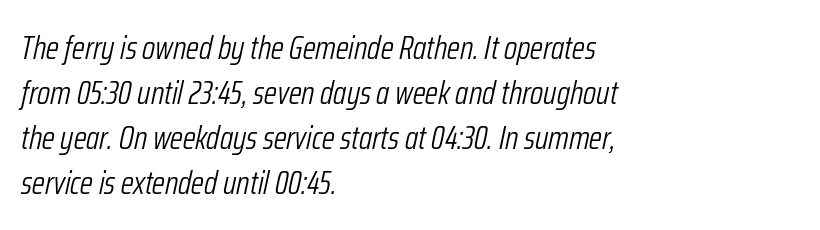
The image shows 33 px light, condensed type, italic (leaning right); set left-aligned, normal line spacing (1.36x), normal letter spacing, not underlined; low stroke contrast and a medium x-height.
